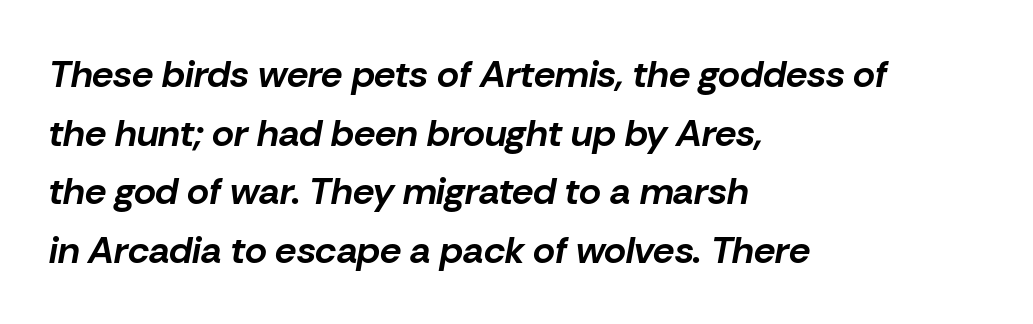
The image shows 38 px bold type, italic (leaning right); set left-aligned, normal line spacing (1.54x), normal letter spacing, not underlined; low stroke contrast and a medium x-height.
